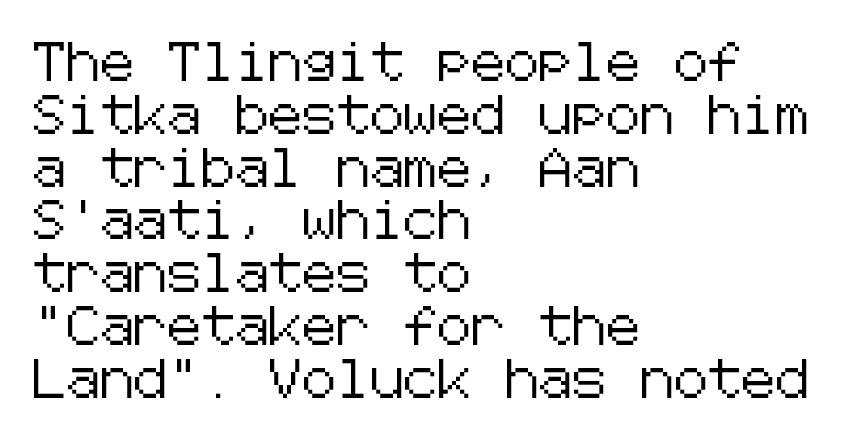
{"serif": "no", "italic": "no", "width": "normal", "stroke_contrast": "low", "x_height": "medium", "underline": "no", "align": "left", "line_spacing": "normal", "line_spacing_ratio": 1.39, "letter_spacing": "normal", "letter_spacing_em": 0.0, "glyph_px": 38}
